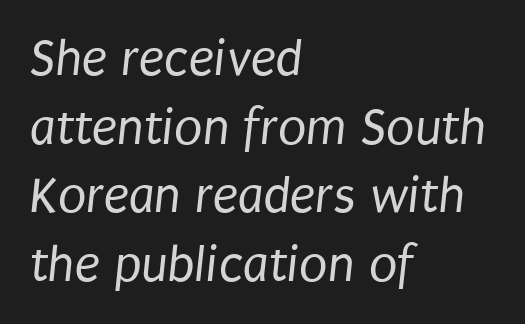
Q: Is the text bold? A: No.
Q: Is the typeface a serif or a sans-serif typeface? A: Sans-serif.
Q: Is the text underlined? A: No.
Q: How is the paragraph aligned? A: Left-aligned.
Q: Is the spacing between letters normal or unusually wide? A: Normal.
Q: Is the spacing between lines tight, normal or loose? A: Normal.
Q: Width (condensed, normal, or wide)? A: Condensed.
Q: Stroke contrast? A: Low.
Q: x-height? A: Large.
Q: Monospaced? A: No.
